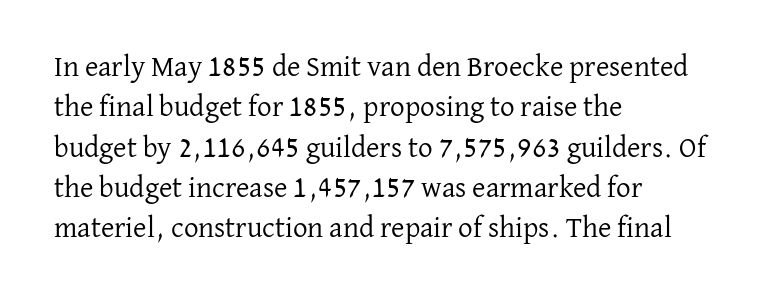
The image shows 29 px regular-weight serif type, upright; set left-aligned, normal line spacing (1.39x), normal letter spacing, not underlined; low stroke contrast and a medium x-height.
